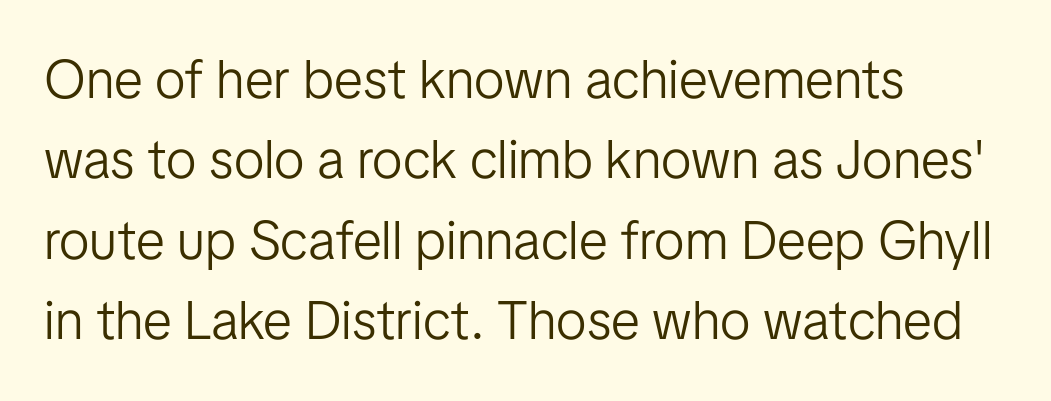
{"serif": "no", "italic": "no", "bold": "no", "weight": "light", "width": "normal", "stroke_contrast": "low", "x_height": "medium", "monospaced": "no", "underline": "no", "align": "left", "line_spacing": "normal", "line_spacing_ratio": 1.49, "letter_spacing": "normal", "letter_spacing_em": 0.0, "glyph_px": 54}
